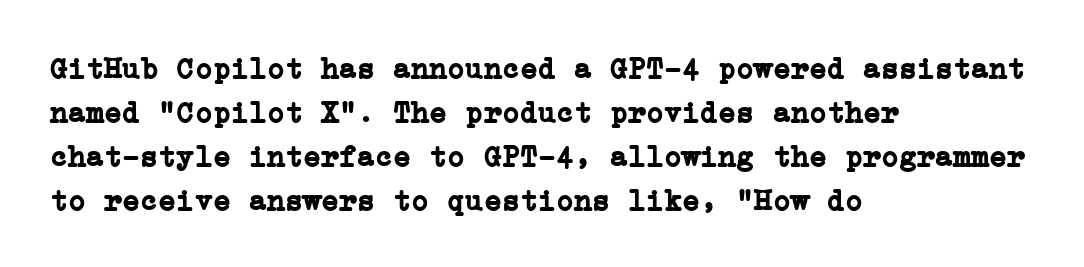
The image shows 30 px semibold serif type, upright; set left-aligned, normal line spacing (1.47x), normal letter spacing, not underlined; low stroke contrast and a medium x-height.
